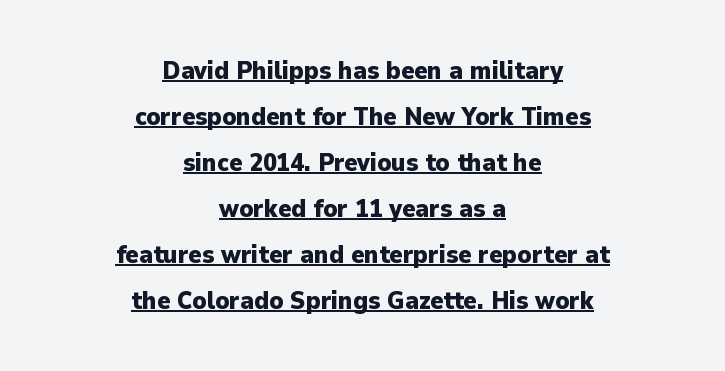
Q: Is the text bold? A: Yes.
Q: Is the text italic (slanted)? A: No, it is upright.
Q: Is the text underlined? A: Yes.
Q: How is the paragraph aligned? A: Centered.
Q: Is the spacing between letters normal or unusually wide? A: Normal.
